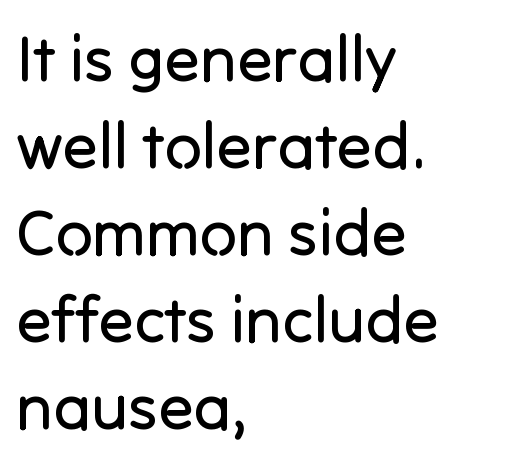
The compositor pushed each line to the left boundary. No extra ink here — the face is not bold. Caption: standard tracking, unaltered. The gap between lines stays unmarked. Look at the bottom of the vertical strokes: they stop flat, with no serifs.
